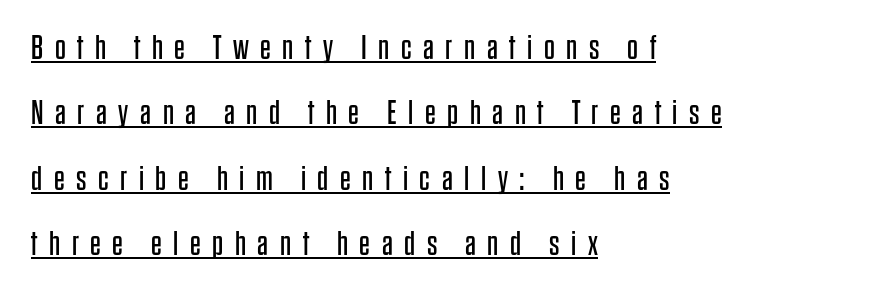
Q: Is the text bold? A: No.
Q: Is the text italic (slanted)? A: No, it is upright.
Q: Is the typeface a serif or a sans-serif typeface? A: Sans-serif.
Q: Is the text underlined? A: Yes.
Q: How is the paragraph aligned? A: Left-aligned.
Q: Is the spacing between letters normal or unusually wide? A: Unusually wide.
Q: Is the spacing between lines tight, normal or loose? A: Loose.
Q: Width (condensed, normal, or wide)? A: Condensed.
Q: Stroke contrast? A: Low.
Q: x-height? A: Large.
Q: Monospaced? A: No.
